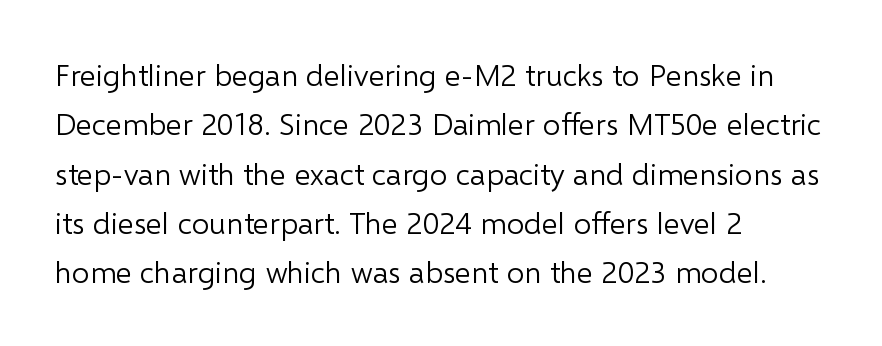
Tracking here is standard; glyphs follow each other at the usual distance. Unbolded letterforms with no extra heft. Serifs: no, the terminals of the letterforms are clean. Leading matches the norm, producing a regular column. This rendering uses left alignment, leaving the right contour irregular. Clear beneath every line of the passage.
